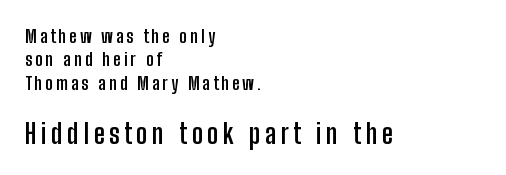
Q: Is the text bold? A: Yes.
Q: Is the text italic (slanted)? A: No, it is upright.
Q: Is the text underlined? A: No.
Q: How is the paragraph aligned? A: Left-aligned.
Q: Is the spacing between lines tight, normal or loose? A: Normal.
Q: Which block of text is set in a larger size, the first (top) or the second (bottom)? A: The second (bottom) one.
